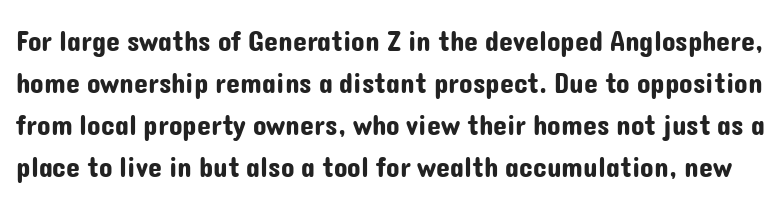
{"serif": "no", "italic": "no", "width": "normal", "stroke_contrast": "low", "x_height": "medium", "monospaced": "no", "underline": "no", "line_spacing": "normal", "line_spacing_ratio": 1.5, "letter_spacing": "normal", "letter_spacing_em": 0.0, "glyph_px": 28}
